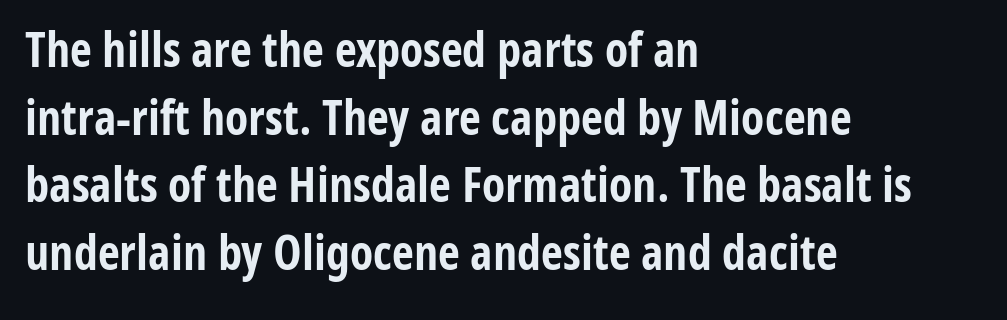
{"serif": "no", "italic": "no", "bold": "yes", "weight": "bold", "width": "condensed", "stroke_contrast": "low", "x_height": "medium", "monospaced": "no", "underline": "no", "align": "left", "line_spacing": "normal", "line_spacing_ratio": 1.41, "letter_spacing": "normal", "letter_spacing_em": 0.0, "glyph_px": 48}
